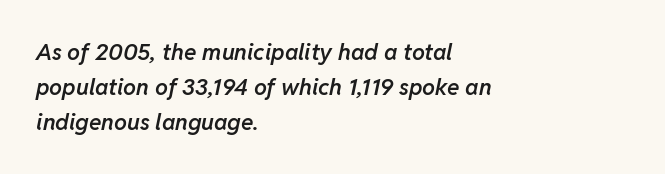
The image shows 23 px text type, italic (leaning right); set left-aligned, normal line spacing (1.53x), normal letter spacing, not underlined.
